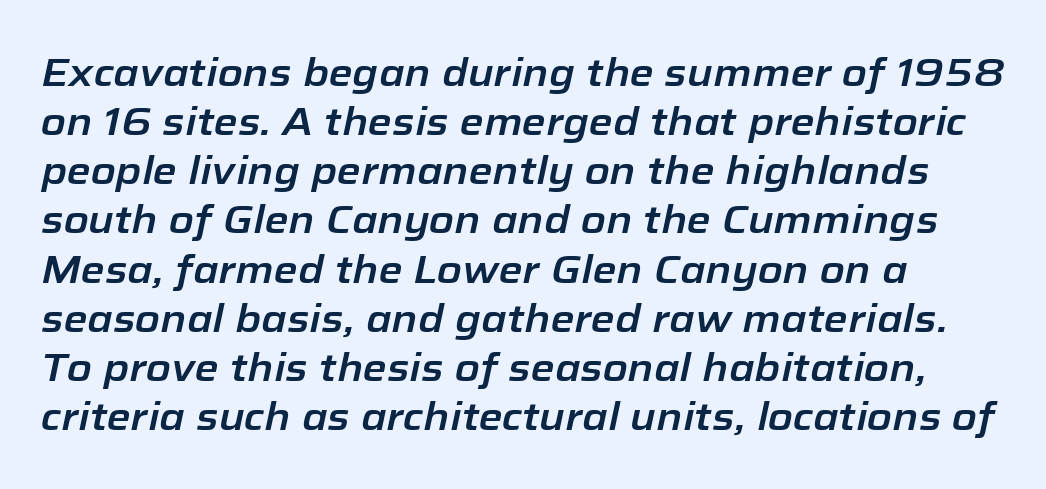
{"italic": "yes", "lean": "right", "slant_degrees": 12, "width": "normal", "stroke_contrast": "low", "x_height": "medium", "monospaced": "no", "underline": "no", "align": "left", "line_spacing": "normal", "line_spacing_ratio": 1.26, "letter_spacing": "normal", "letter_spacing_em": 0.0, "glyph_px": 39}
